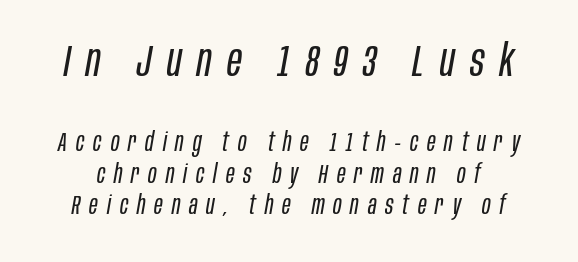
{"italic": "yes", "lean": "right", "slant_degrees": 10, "bold": "no", "weight": "regular", "width": "condensed", "stroke_contrast": "low", "x_height": "large", "monospaced": "no", "underline": "no", "line_spacing_ratio": 1.21, "letter_spacing": "wide", "letter_spacing_em": 0.34, "larger_block": "first", "size_ratio": 1.73, "glyph_px": 45}
